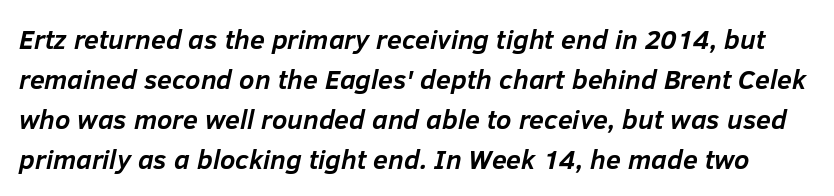
{"italic": "yes", "lean": "right", "slant_degrees": 12, "bold": "yes", "underline": "no", "line_spacing": "normal", "line_spacing_ratio": 1.48, "letter_spacing": "normal", "letter_spacing_em": 0.0, "glyph_px": 27}
